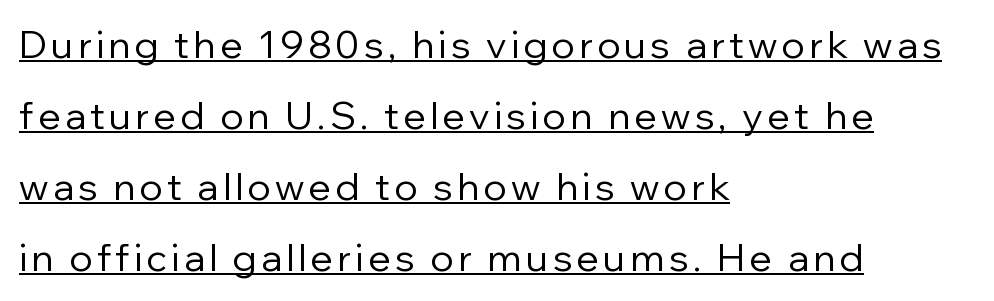
The image shows 38 px regular-weight sans-serif type, upright; set left-aligned, line spacing 1.87x, underlined; low stroke contrast and a medium x-height.
